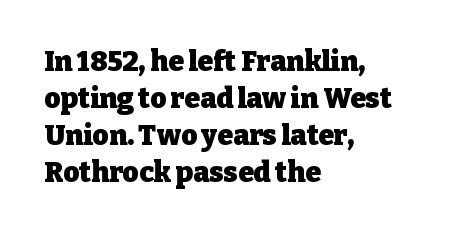
{"serif": "yes", "italic": "no", "bold": "yes", "weight": "heavy", "width": "normal", "stroke_contrast": "low", "x_height": "medium", "monospaced": "no", "underline": "no", "align": "left", "line_spacing": "normal", "line_spacing_ratio": 1.32, "letter_spacing": "normal", "letter_spacing_em": 0.0, "glyph_px": 28}
